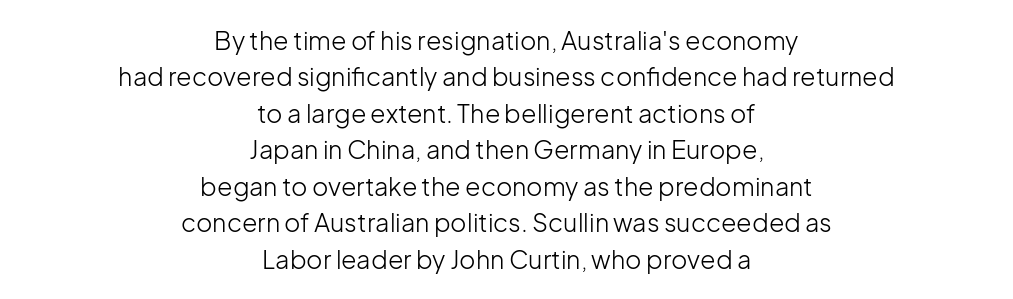
Default kerning and tracking; the words read as compact shapes. Weight class: somewhere from thin through regular. Ordinary non-slanted type is in use. Descenders hang freely into open space. Line spacing here is normal.
